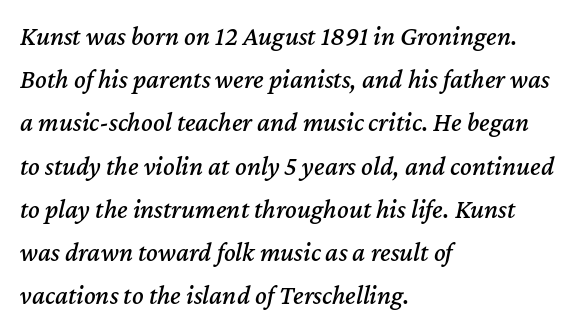
The image shows 27 px text type, italic (leaning right); set left-aligned, normal line spacing (1.6x), normal letter spacing, not underlined.
